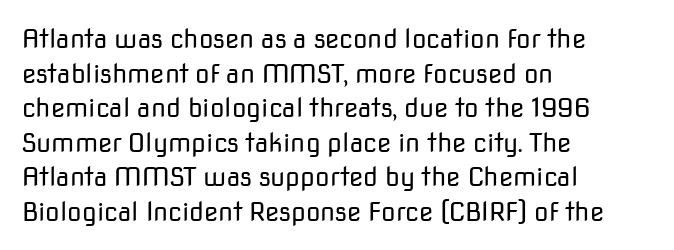
The image shows 26 px text type, upright; set left-aligned, normal line spacing (1.33x), normal letter spacing, not underlined.
